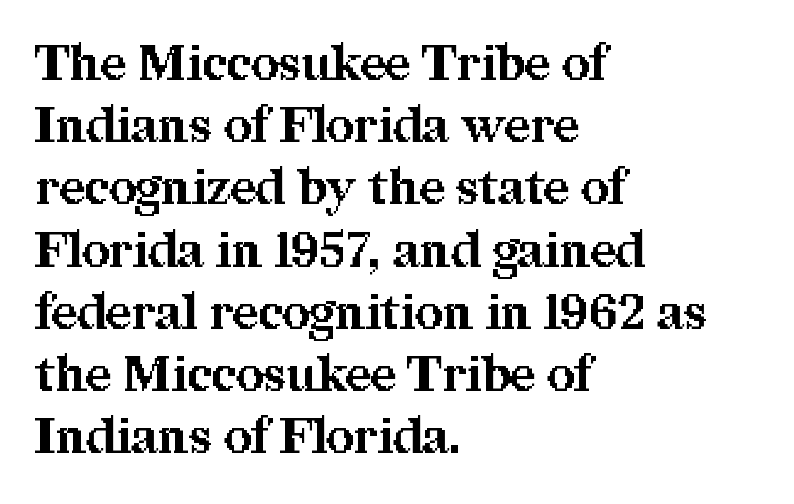
Q: Is the text bold? A: Yes.
Q: Is the text italic (slanted)? A: No, it is upright.
Q: Is the typeface a serif or a sans-serif typeface? A: Serif.
Q: Is the text underlined? A: No.
Q: How is the paragraph aligned? A: Left-aligned.
Q: Is the spacing between letters normal or unusually wide? A: Normal.
Q: Is the spacing between lines tight, normal or loose? A: Normal.
Q: Width (condensed, normal, or wide)? A: Normal.
Q: Stroke contrast? A: Medium.
Q: x-height? A: Medium.
Q: Monospaced? A: No.
